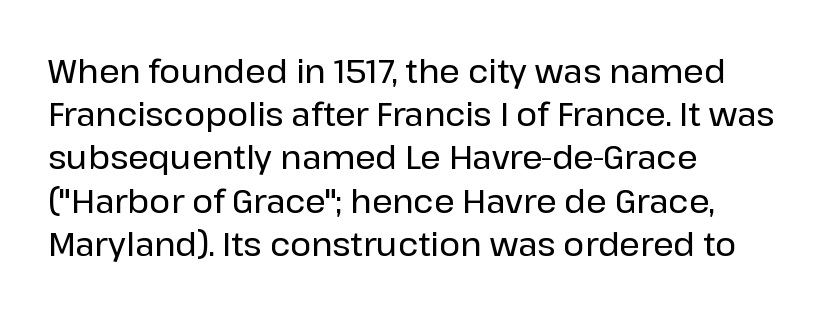
{"serif": "no", "italic": "no", "width": "normal", "stroke_contrast": "low", "x_height": "medium", "monospaced": "no", "underline": "no", "align": "left", "line_spacing": "normal", "line_spacing_ratio": 1.35, "letter_spacing": "normal", "letter_spacing_em": 0.0, "glyph_px": 32}
